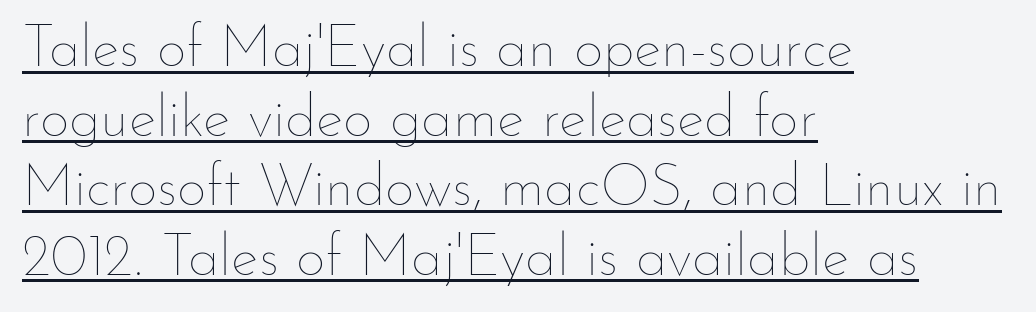
Q: Is the text bold? A: No.
Q: Is the text italic (slanted)? A: No, it is upright.
Q: Is the text underlined? A: Yes.
Q: How is the paragraph aligned? A: Left-aligned.
Q: Is the spacing between letters normal or unusually wide? A: Normal.
Q: Width (condensed, normal, or wide)? A: Normal.
Q: Stroke contrast? A: Low.
Q: x-height? A: Small.
Q: Monospaced? A: No.
